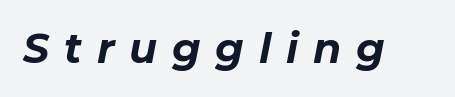
The image shows 41 px bold type, italic (leaning right); set unusually wide letter spacing (+0.36 em), not underlined; low stroke contrast and a medium x-height.
